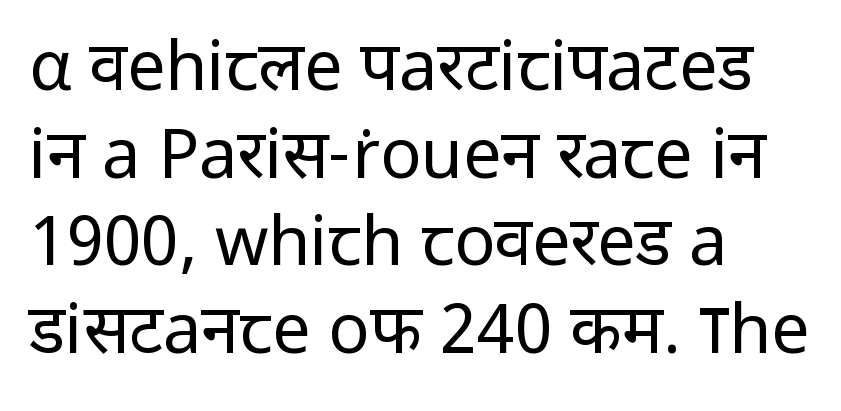
The image shows 68 px regular-weight sans-serif type, upright; set left-aligned, normal line spacing (1.29x), normal letter spacing, not underlined; low stroke contrast and a medium x-height.
